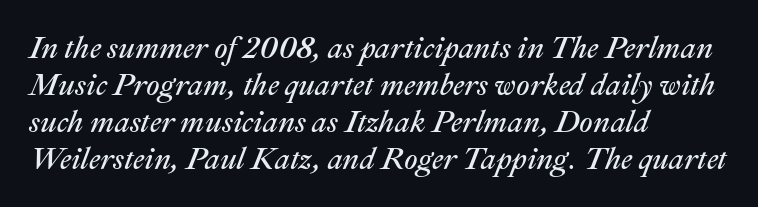
If you drew a line through each stem, it would be angled. Left-aligned paragraph, ragged on the right. You could not count columns in this text — the font is proportionally spaced. Each row of text sits above clean, open space. Is this a heavy cut? Hardly; it is regular or lighter.
